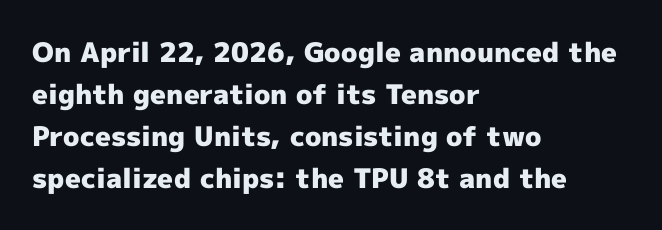
Q: Is the text bold? A: Yes.
Q: Is the text italic (slanted)? A: No, it is upright.
Q: Is the text underlined? A: No.
Q: How is the paragraph aligned? A: Left-aligned.
Q: Is the spacing between letters normal or unusually wide? A: Normal.
Q: Is the spacing between lines tight, normal or loose? A: Normal.
